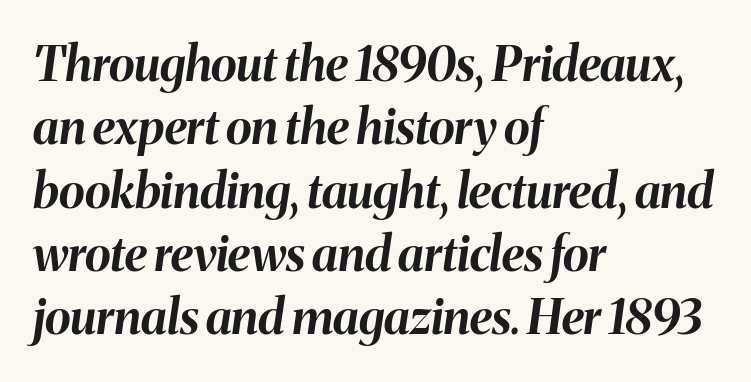
The image shows 48 px bold type, italic (leaning right); set left-aligned, normal line spacing (1.32x), normal letter spacing, not underlined; medium stroke contrast and a medium x-height.
